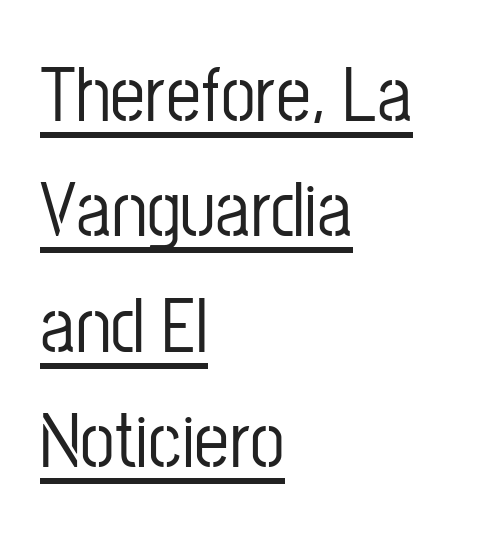
Q: Is the text italic (slanted)? A: No, it is upright.
Q: Is the typeface a serif or a sans-serif typeface? A: Sans-serif.
Q: Is the text underlined? A: Yes.
Q: How is the paragraph aligned? A: Left-aligned.
Q: Is the spacing between letters normal or unusually wide? A: Normal.
Q: Is the spacing between lines tight, normal or loose? A: Normal.
Q: Width (condensed, normal, or wide)? A: Condensed.
Q: Stroke contrast? A: Low.
Q: x-height? A: Medium.
Q: Monospaced? A: No.
